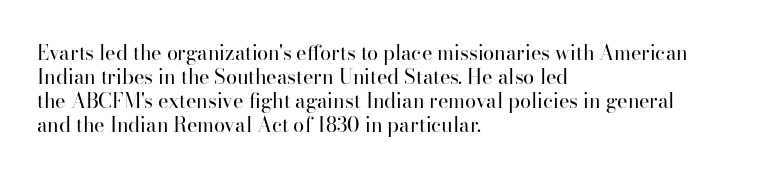
The image shows 20 px text type, upright; set left-aligned, line spacing 1.2x, normal letter spacing, not underlined.
